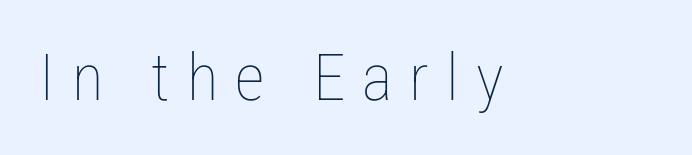
The image shows 65 px thin, condensed type, upright; set unusually wide letter spacing (+0.26 em), not underlined; low stroke contrast and a medium x-height.
